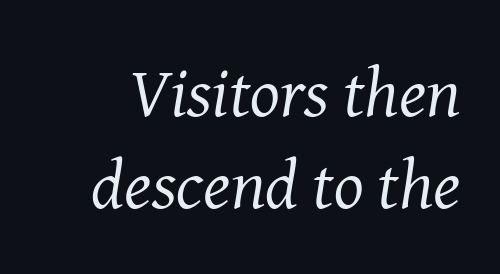
Regarding serifs, this sample has them. Nobody touched the tracking dial on this one. Lines of text with bare space underneath. Here the designer chose a conventional face with non-uniform glyph widths. Is there much room between lines? A standard amount, neither cramped nor airy.
